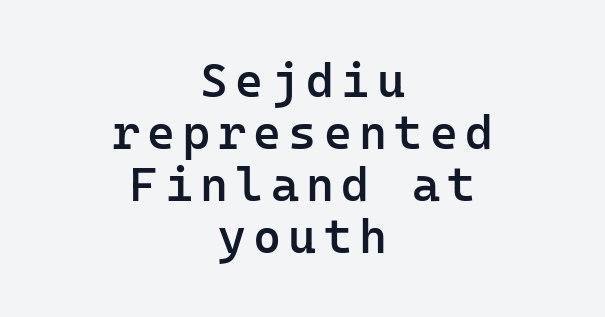
Q: Is the text bold? A: Semi-bold.
Q: Is the text italic (slanted)? A: No, it is upright.
Q: Is the typeface a serif or a sans-serif typeface? A: Sans-serif.
Q: Is the text underlined? A: No.
Q: How is the paragraph aligned? A: Centered.
Q: Is the spacing between lines tight, normal or loose? A: Tight.
Q: Width (condensed, normal, or wide)? A: Normal.
Q: Stroke contrast? A: Low.
Q: x-height? A: Medium.
Q: Monospaced? A: Yes.
